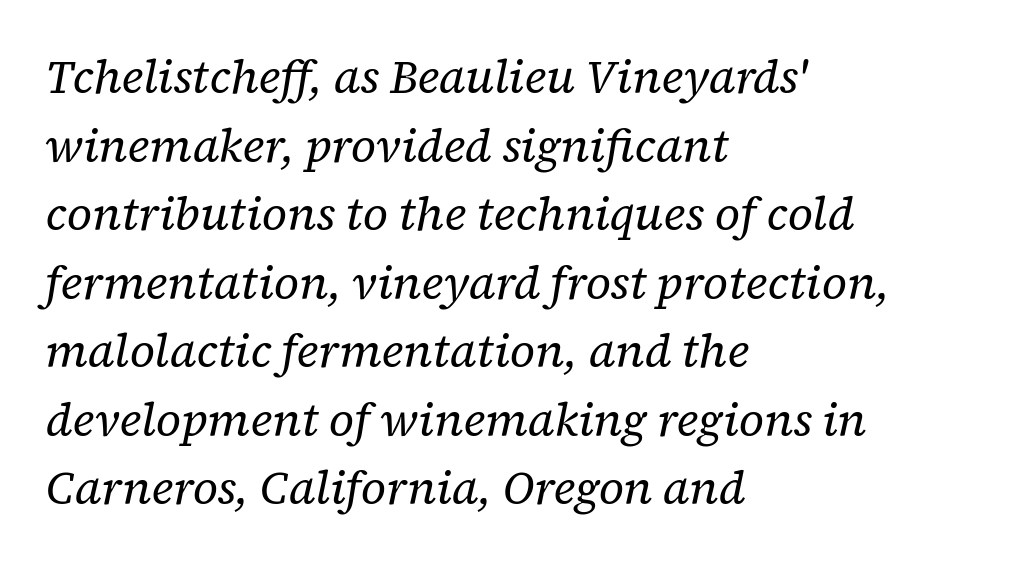
The text block is weighted toward the left margin, trailing off unevenly rightward. The letters carry serifs — small finishing strokes at the ends of their stems. The face looks like a standard text weight, possibly lighter. A bare baseline throughout the passage.
